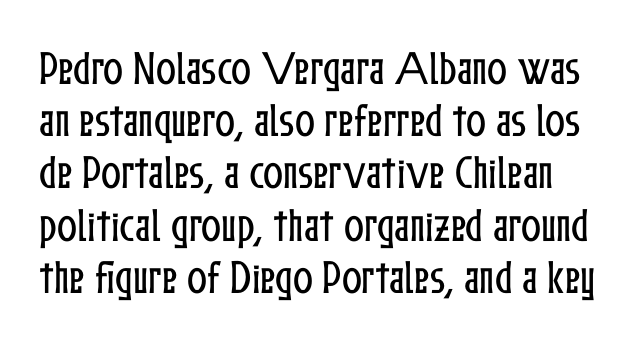
Q: Is the text italic (slanted)? A: No, it is upright.
Q: Is the text underlined? A: No.
Q: Is the spacing between letters normal or unusually wide? A: Normal.
Q: Is the spacing between lines tight, normal or loose? A: Normal.
Q: Width (condensed, normal, or wide)? A: Condensed.
Q: Stroke contrast? A: Low.
Q: x-height? A: Medium.
Q: Monospaced? A: No.
